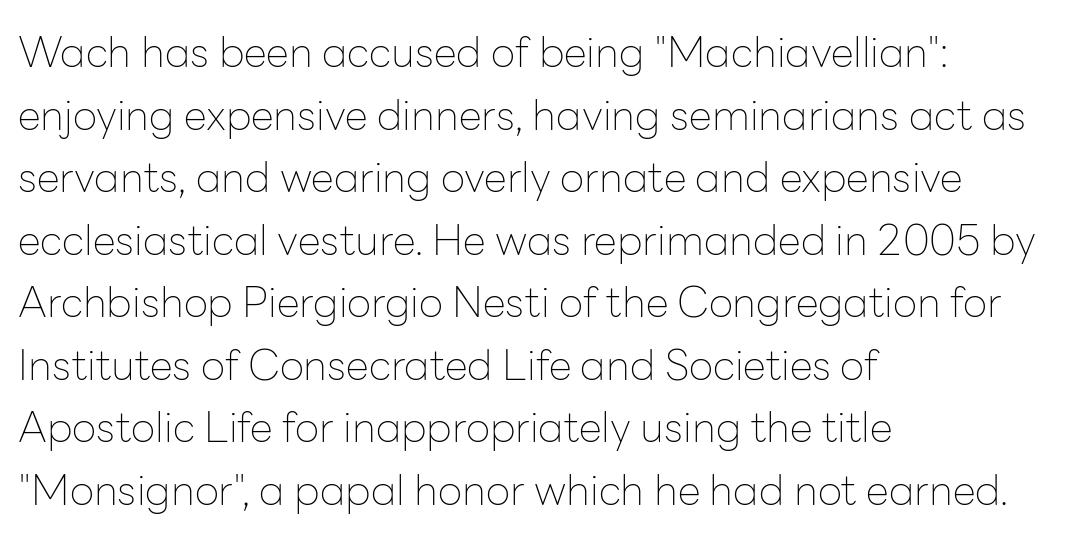
The image shows 42 px thin sans-serif type, upright; set left-aligned, normal line spacing (1.49x), normal letter spacing, not underlined; low stroke contrast and a medium x-height.
